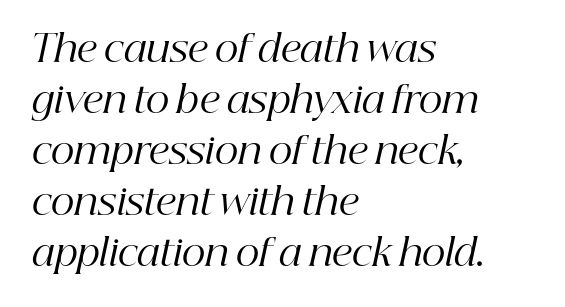
{"serif": "yes", "italic": "yes", "lean": "right", "slant_degrees": 12, "bold": "no", "weight": "regular", "width": "normal", "stroke_contrast": "high", "x_height": "medium", "monospaced": "no", "underline": "no", "align": "left", "line_spacing": "normal", "line_spacing_ratio": 1.38, "letter_spacing": "normal", "letter_spacing_em": 0.0, "glyph_px": 37}
